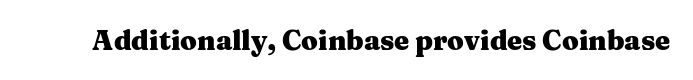
{"italic": "no", "bold": "yes", "underline": "no", "letter_spacing": "normal", "letter_spacing_em": 0.0, "glyph_px": 27}
